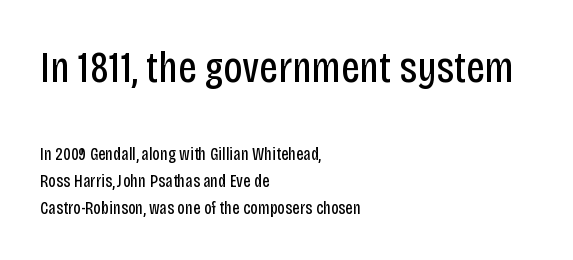
The image shows 45 px regular-weight, condensed sans-serif type, upright; set left-aligned, normal line spacing (1.5x), normal letter spacing, not underlined; the first (top) block is 2.5x larger; low stroke contrast and a large x-height.
